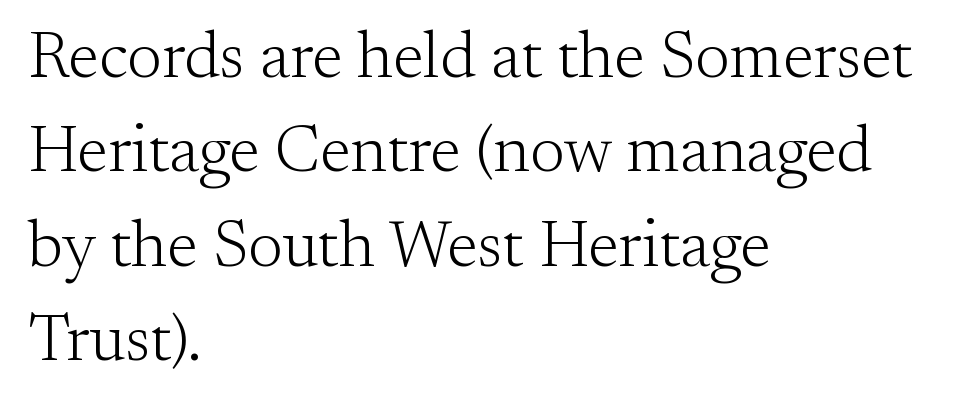
{"serif": "yes", "italic": "no", "bold": "no", "weight": "light", "width": "normal", "stroke_contrast": "medium", "x_height": "small", "monospaced": "no", "underline": "no", "align": "left", "line_spacing": "normal", "line_spacing_ratio": 1.43, "letter_spacing": "normal", "letter_spacing_em": 0.0, "glyph_px": 66}
